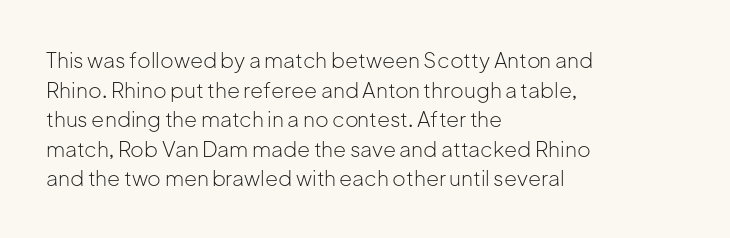
Quick note: underline off. Do the letters lean? They stand straight. The text block is weighted toward the left margin, trailing off unevenly rightward. This rendering leaves character spacing at its baseline value. Vertical spacing — default.
